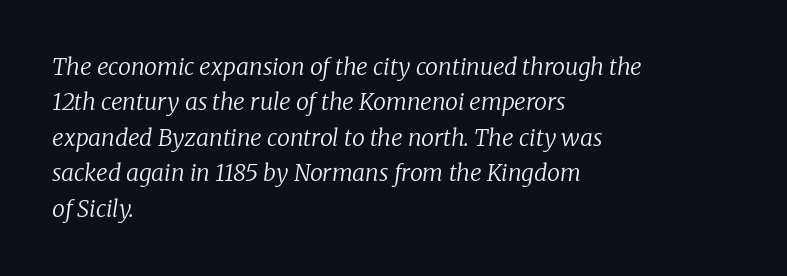
Caption: standard tracking, unaltered. No word sits above an underline. The ragged edge is on the right, which tells us the setting is flush left. Weight: not bold — regular or lighter. In terms of posture, this sample is oblique. Regular leading.
